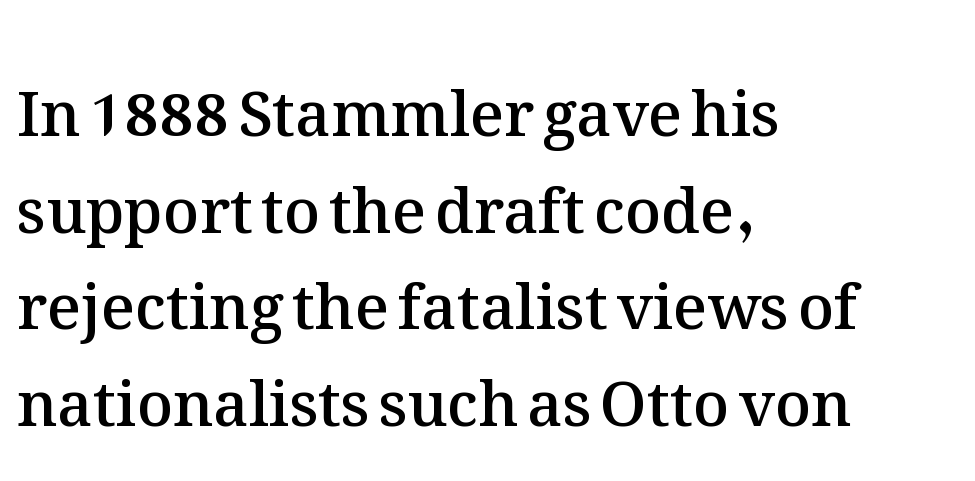
{"italic": "no", "bold": "semi", "weight": "semibold", "width": "normal", "stroke_contrast": "medium", "x_height": "medium", "monospaced": "no", "underline": "no", "align": "left", "line_spacing": "normal", "line_spacing_ratio": 1.56, "letter_spacing": "normal", "letter_spacing_em": 0.0, "glyph_px": 62}
